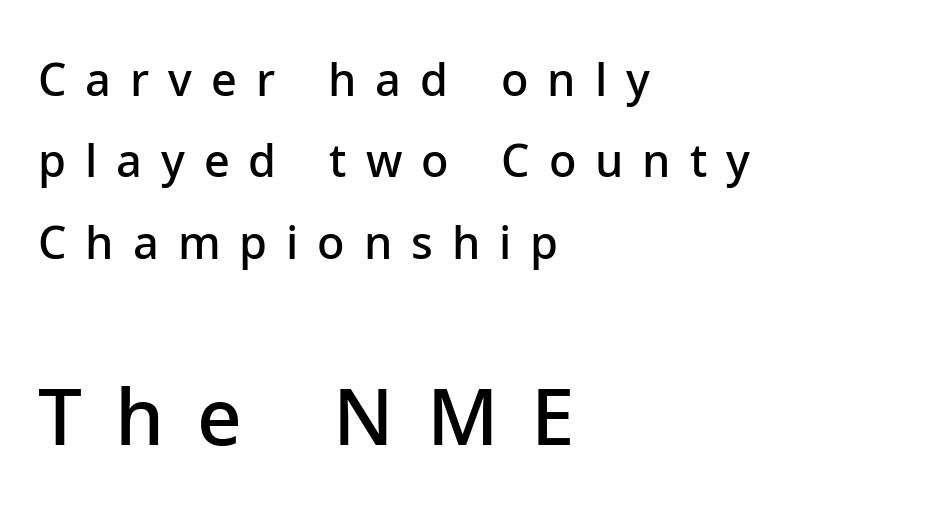
{"serif": "no", "italic": "no", "bold": "semi", "weight": "semibold", "width": "normal", "stroke_contrast": "low", "x_height": "medium", "monospaced": "no", "underline": "no", "align": "left", "line_spacing_ratio": 1.81, "letter_spacing": "wide", "letter_spacing_em": 0.42, "larger_block": "second", "size_ratio": 1.73, "glyph_px": 78}
